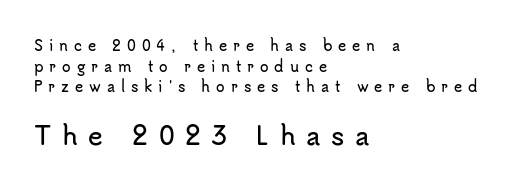
Q: Is the text italic (slanted)? A: No, it is upright.
Q: Is the text underlined? A: No.
Q: How is the paragraph aligned? A: Left-aligned.
Q: Is the spacing between letters normal or unusually wide? A: Unusually wide.
Q: Is the spacing between lines tight, normal or loose? A: Normal.
Q: Which block of text is set in a larger size, the first (top) or the second (bottom)? A: The second (bottom) one.
